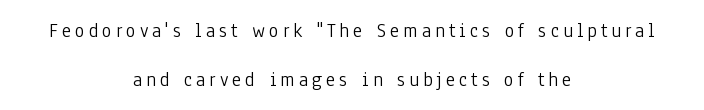
Q: Is the text bold? A: No.
Q: Is the text italic (slanted)? A: No, it is upright.
Q: Is the text underlined? A: No.
Q: How is the paragraph aligned? A: Centered.
Q: Is the spacing between letters normal or unusually wide? A: Unusually wide.
Q: Is the spacing between lines tight, normal or loose? A: Loose.
